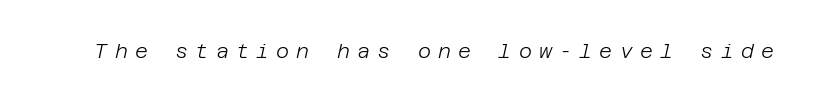
Between one letter and the next there's a generous, obvious gap. Any mark beneath the type? The region is blank. Summary of weight: not heavy and not bold. Quick note: italic.
